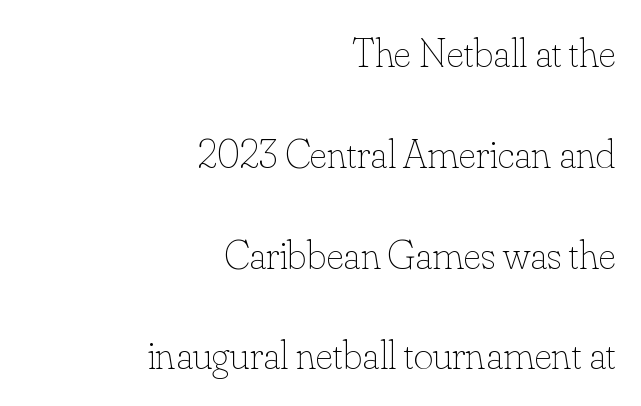
Each letter keeps its own natural width here, so spacing adapts to shape. Designer's note — italics off, roman on. Leading is clearly above the norm, producing a sparse column. Any mark beneath the type? The region is blank.
